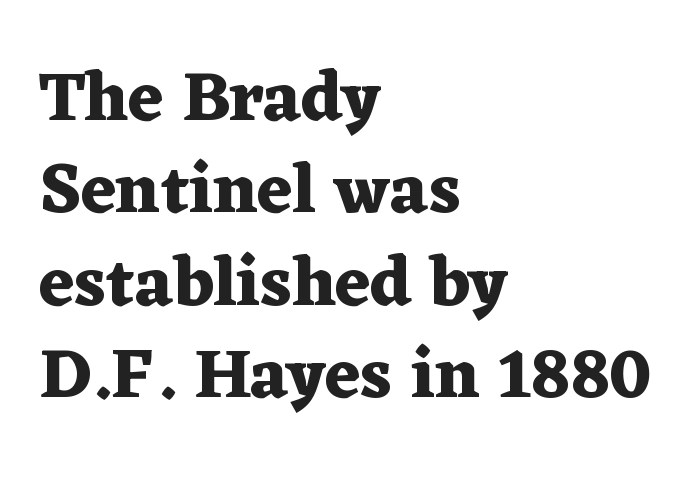
Note the varied advance widths — an 'i' is clearly narrower than an 'm'. Serifs: yes, visible at the terminals of the letterforms. Heft: maximum for text — a bold. The passage shown stacks its lines at a standard gap. No word sits above an underline. How are the letters spaced? Ordinarily, with no added tracking.
